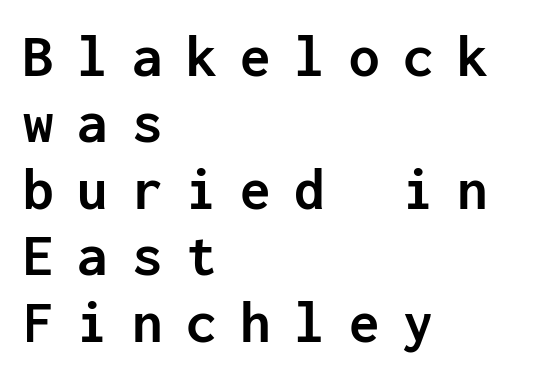
Quick note: not italic, upright. Glance below the letters and you will spot only blank space. This sample has the even, mechanical cadence of fixed-width lettering. The passage shown stacks its lines with hardly any gap. Inter-character spacing is expanded well beyond the font's built-in metrics.
